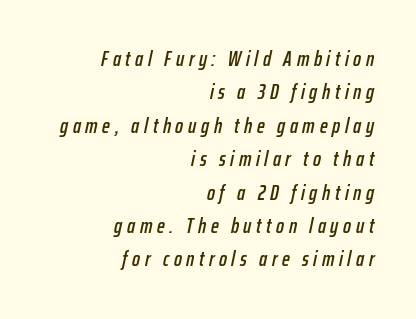
In terms of letterspacing, this is a distinctly airy, spread setting. Plain, unruled lines of type. Compared with ordinary roman type, these characters are visibly tilted. These lines are set flush right with a ragged left edge. The passage shown stacks its lines at a standard gap.
